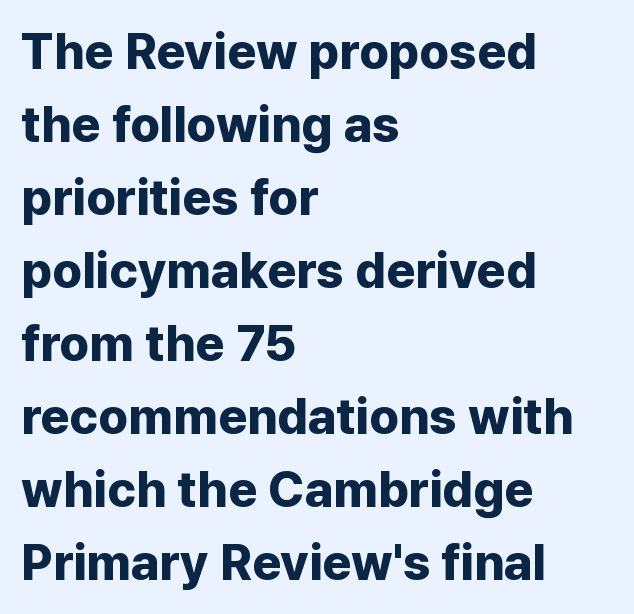
To sum up the face: it is a sans, with no serifs. Proportional: the letters do not fall into vertical columns. No italicization has been applied; the sample stays upright. Layout note: lines flush left.
